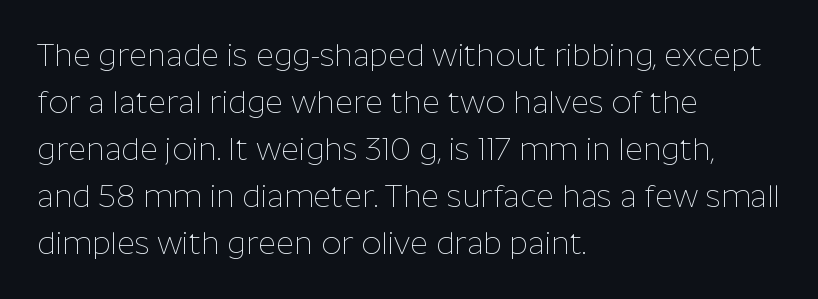
Q: Is the text bold? A: No.
Q: Is the text italic (slanted)? A: No, it is upright.
Q: Is the typeface a serif or a sans-serif typeface? A: Sans-serif.
Q: Is the text underlined? A: No.
Q: How is the paragraph aligned? A: Left-aligned.
Q: Is the spacing between letters normal or unusually wide? A: Normal.
Q: Is the spacing between lines tight, normal or loose? A: Normal.
Q: Width (condensed, normal, or wide)? A: Normal.
Q: Stroke contrast? A: Low.
Q: x-height? A: Medium.
Q: Monospaced? A: No.
